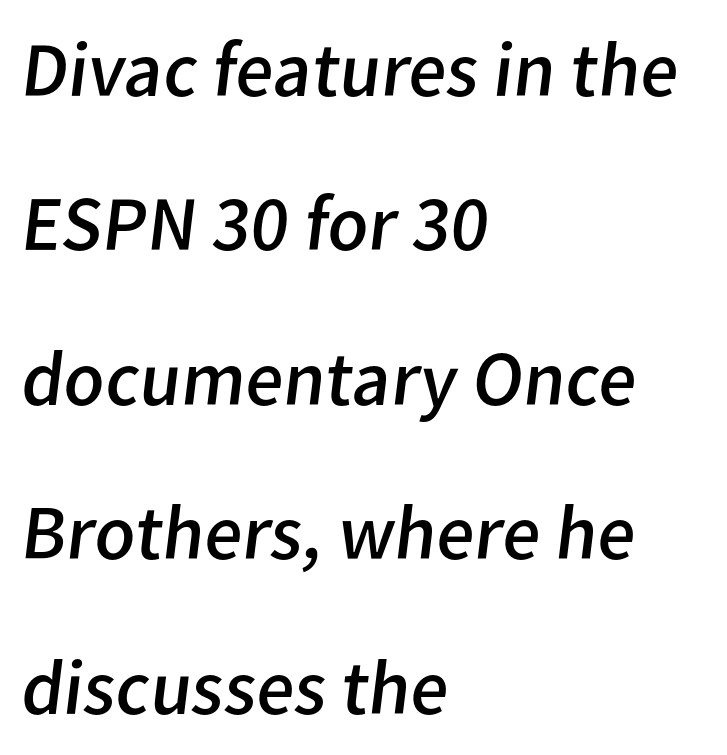
The text was rendered using a sans face with plain stroke endings. Spacing verdict: proportional, widths tailored to each character. Weight: regular or lighter. The horizontal fit of the characters is conventional and even. Check the space under the baseline: it is left empty. If you measured baseline to baseline, you'd find a long distance.
